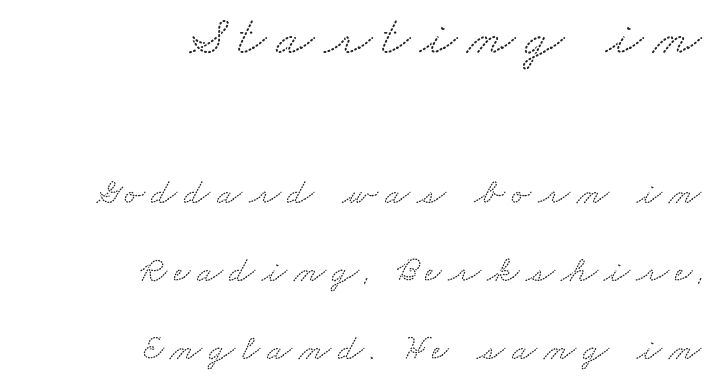
Q: Is the typeface a serif or a sans-serif typeface? A: Serif.
Q: Is the text underlined? A: No.
Q: How is the paragraph aligned? A: Right-aligned.
Q: Is the spacing between lines tight, normal or loose? A: Loose.
Q: Which block of text is set in a larger size, the first (top) or the second (bottom)? A: The first (top) one.
Q: Width (condensed, normal, or wide)? A: Wide.
Q: Stroke contrast? A: Low.
Q: x-height? A: Small.
Q: Monospaced? A: No.
